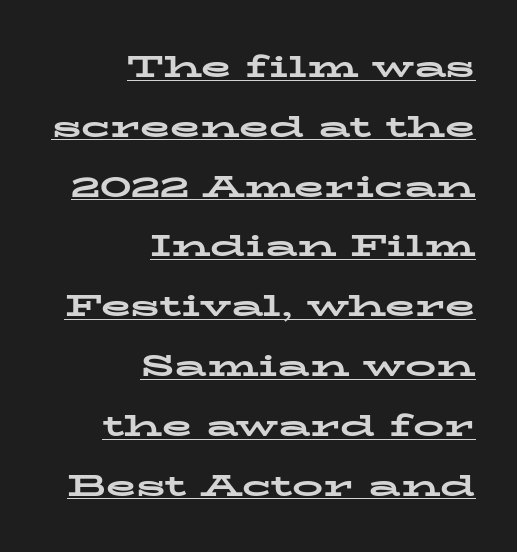
Q: Is the text bold? A: Yes.
Q: Is the text italic (slanted)? A: No, it is upright.
Q: Is the typeface a serif or a sans-serif typeface? A: Serif.
Q: Is the text underlined? A: Yes.
Q: How is the paragraph aligned? A: Right-aligned.
Q: Is the spacing between letters normal or unusually wide? A: Normal.
Q: Is the spacing between lines tight, normal or loose? A: Loose.
Q: Width (condensed, normal, or wide)? A: Wide.
Q: Stroke contrast? A: Low.
Q: x-height? A: Medium.
Q: Monospaced? A: No.
